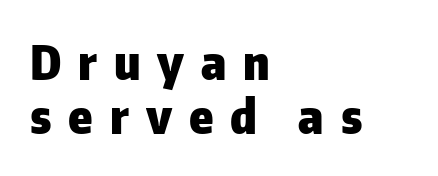
Q: Is the text bold? A: Yes.
Q: Is the text italic (slanted)? A: No, it is upright.
Q: Is the typeface a serif or a sans-serif typeface? A: Sans-serif.
Q: Is the text underlined? A: No.
Q: How is the paragraph aligned? A: Left-aligned.
Q: Is the spacing between letters normal or unusually wide? A: Unusually wide.
Q: Is the spacing between lines tight, normal or loose? A: Tight.
Q: Width (condensed, normal, or wide)? A: Normal.
Q: Stroke contrast? A: Low.
Q: x-height? A: Medium.
Q: Monospaced? A: No.
